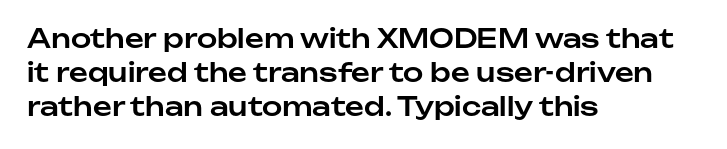
{"italic": "no", "underline": "no", "align": "left", "line_spacing": "normal", "line_spacing_ratio": 1.31, "letter_spacing": "normal", "letter_spacing_em": 0.0, "glyph_px": 26}
